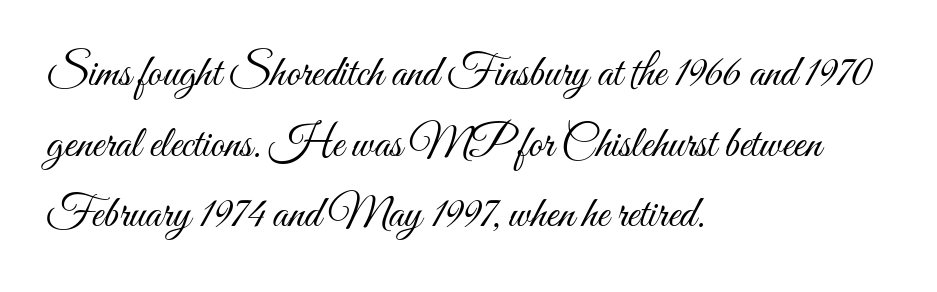
{"bold": "no", "weight": "light", "width": "condensed", "stroke_contrast": "medium", "x_height": "small", "monospaced": "no", "underline": "no", "align": "left", "line_spacing": "normal", "line_spacing_ratio": 1.57, "letter_spacing": "normal", "letter_spacing_em": 0.0, "glyph_px": 45}
